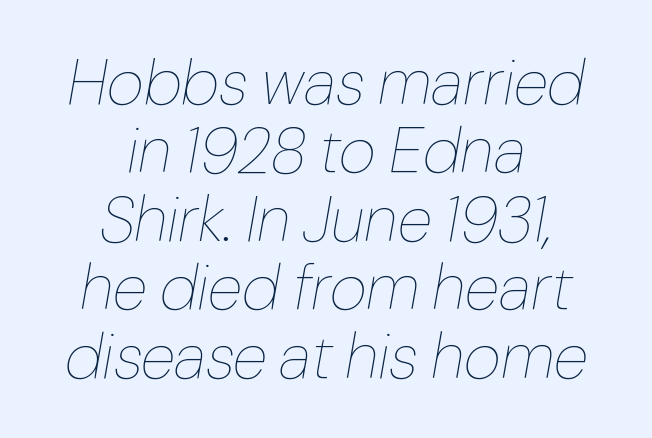
{"italic": "yes", "lean": "right", "slant_degrees": 10, "bold": "no", "weight": "thin", "width": "normal", "stroke_contrast": "low", "x_height": "medium", "monospaced": "no", "underline": "no", "align": "center", "line_spacing": "tight", "line_spacing_ratio": 1.07, "letter_spacing": "normal", "letter_spacing_em": 0.0, "glyph_px": 64}
